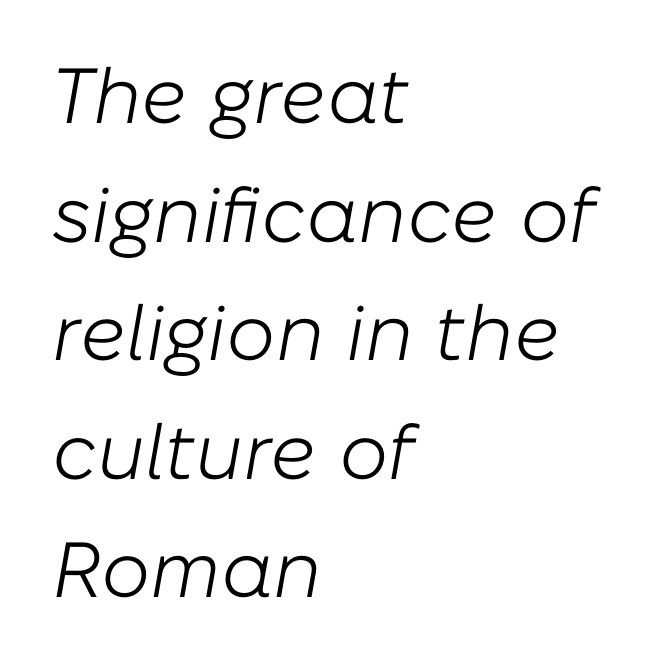
Do the characters align in a grid? No, the font is proportional. Slant detected: the letters are inclined. Successive baselines arrive at the customary interval. The strokes carry an ordinary text weight at most. This rendering leaves character spacing at its baseline value. Each line starts at the same left margin while the right side varies.
